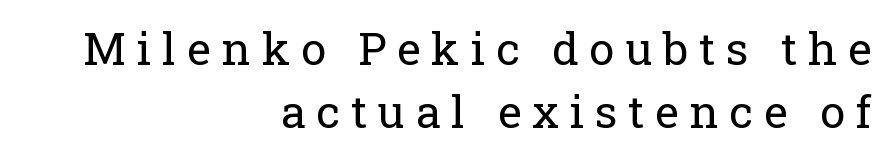
The image shows 45 px regular-weight serif type, upright; set right-aligned, normal line spacing (1.4x), unusually wide letter spacing (+0.24 em), not underlined; low stroke contrast and a medium x-height.
